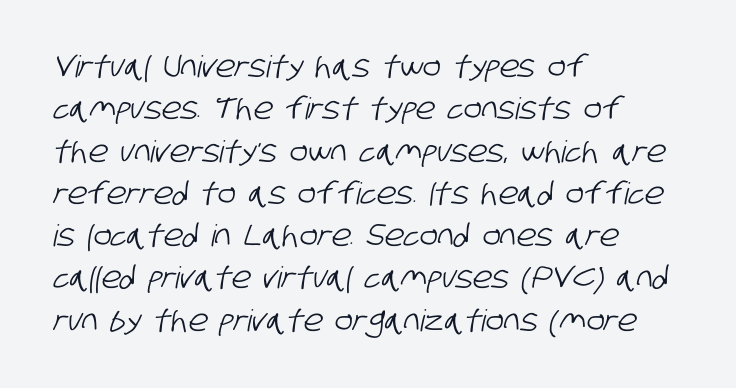
Q: Is the typeface a serif or a sans-serif typeface? A: Sans-serif.
Q: Is the text underlined? A: No.
Q: How is the paragraph aligned? A: Left-aligned.
Q: Is the spacing between letters normal or unusually wide? A: Normal.
Q: Is the spacing between lines tight, normal or loose? A: Normal.
Q: Width (condensed, normal, or wide)? A: Condensed.
Q: Stroke contrast? A: Low.
Q: x-height? A: Large.
Q: Monospaced? A: No.
